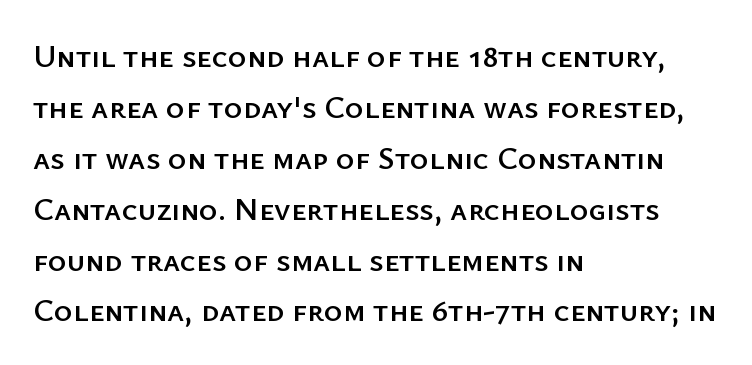
Vertical strokes here are truly vertical. Is this a fixed-width face? No — the glyphs have proportional, varying widths. The string is rendered with underlining switched off. Nothing unusual about the tracking: characters are spaced as the font intends. The setting favours the left margin, as ordinary paragraphs usually do.
